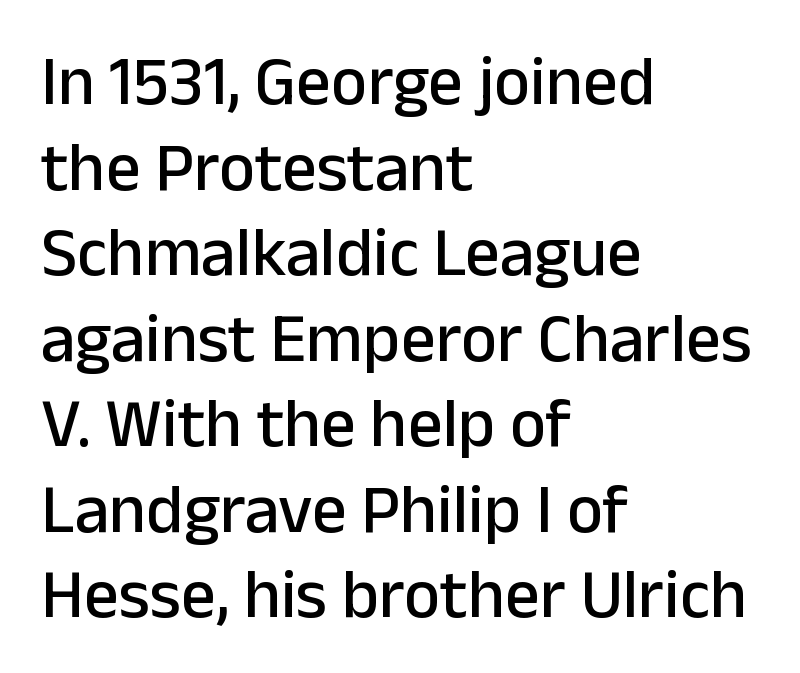
Spacing verdict: proportional, widths tailored to each character. The font family rendered here belongs to the sans-serif group. Leftover space on each line is placed entirely after the last word. Each word holds together tightly as a unit, with standard inter-letter gaps. No word sits above an underline. Notice how the stems are strictly vertical — no italics here.
